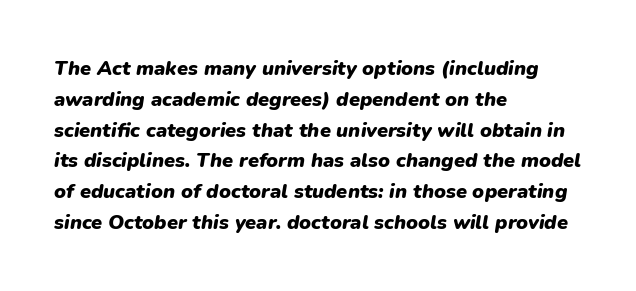
{"italic": "yes", "lean": "right", "slant_degrees": 9, "bold": "yes", "underline": "no", "align": "left", "line_spacing": "normal", "line_spacing_ratio": 1.54, "letter_spacing": "normal", "letter_spacing_em": 0.0, "glyph_px": 20}
